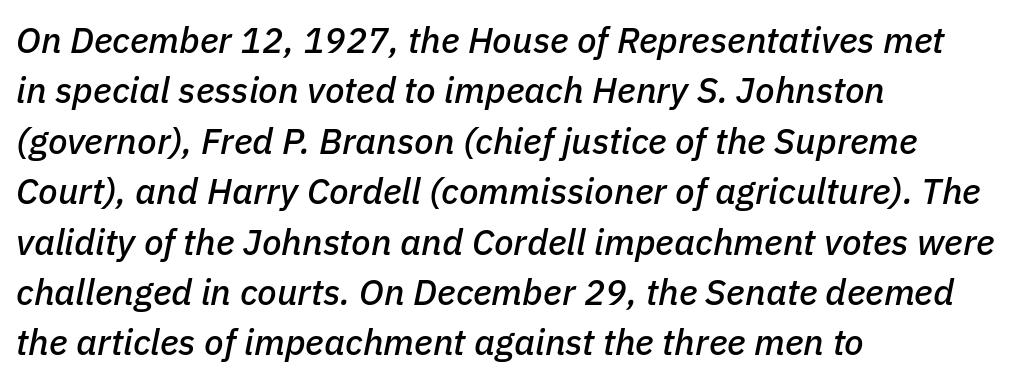
The image shows 36 px text type, italic (leaning right); set left-aligned, normal line spacing (1.4x), normal letter spacing, not underlined; low stroke contrast and a medium x-height.
